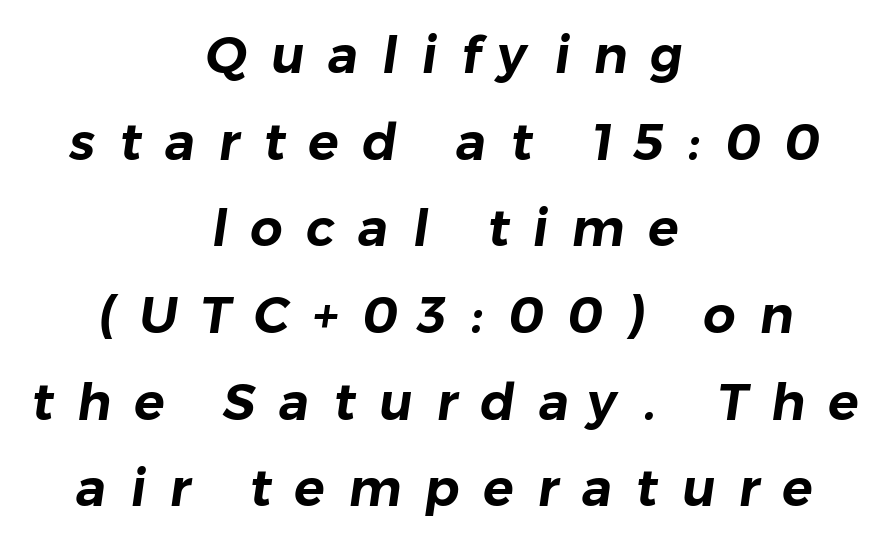
Q: Is the typeface a serif or a sans-serif typeface? A: Sans-serif.
Q: Is the text underlined? A: No.
Q: How is the paragraph aligned? A: Centered.
Q: Is the spacing between letters normal or unusually wide? A: Unusually wide.
Q: Is the spacing between lines tight, normal or loose? A: Normal.
Q: Width (condensed, normal, or wide)? A: Normal.
Q: Stroke contrast? A: Low.
Q: x-height? A: Medium.
Q: Monospaced? A: No.
